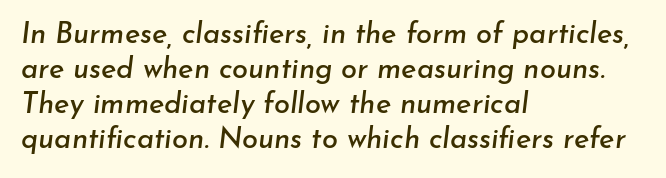
{"italic": "yes", "lean": "right", "slant_degrees": 7, "width": "normal", "stroke_contrast": "low", "x_height": "small", "monospaced": "no", "underline": "no", "align": "left", "line_spacing_ratio": 1.21, "letter_spacing": "normal", "letter_spacing_em": 0.0, "glyph_px": 29}
